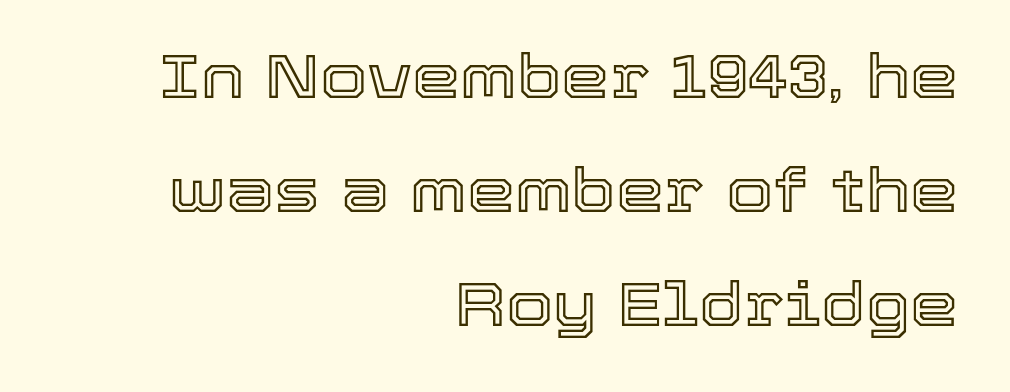
The image shows 61 px text type, upright; set right-aligned, line spacing 1.87x, normal letter spacing, not underlined; a medium x-height.
